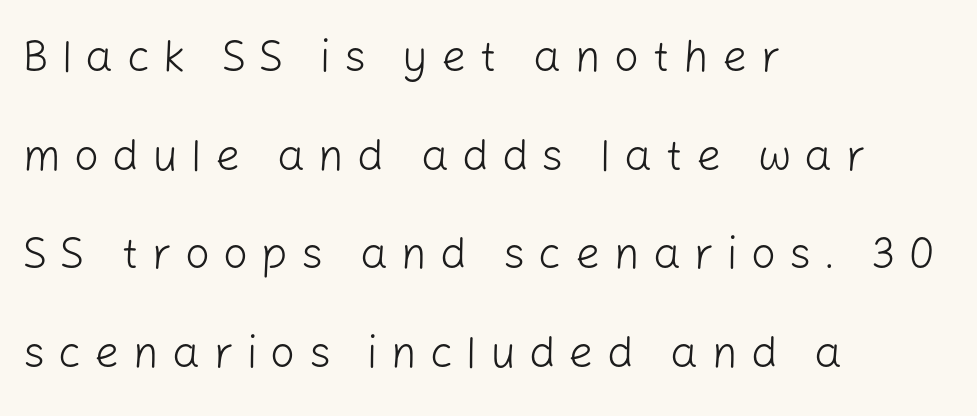
The image shows 44 px light sans-serif type, upright; set left-aligned, loose line spacing (2.24x), unusually wide letter spacing (+0.3 em), not underlined; low stroke contrast and a medium x-height.
